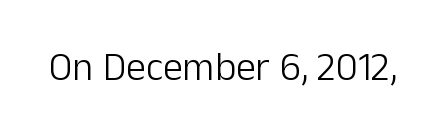
The image shows 40 px light sans-serif type, upright; set normal letter spacing, not underlined; low stroke contrast and a medium x-height.
